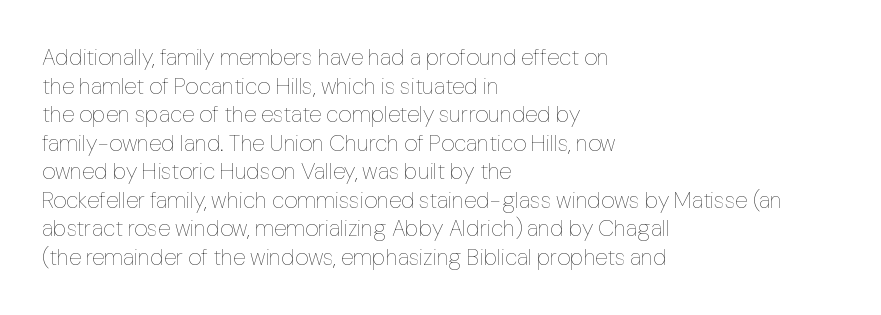
Q: Is the text bold? A: No.
Q: Is the text italic (slanted)? A: No, it is upright.
Q: Is the text underlined? A: No.
Q: How is the paragraph aligned? A: Left-aligned.
Q: Is the spacing between letters normal or unusually wide? A: Normal.
